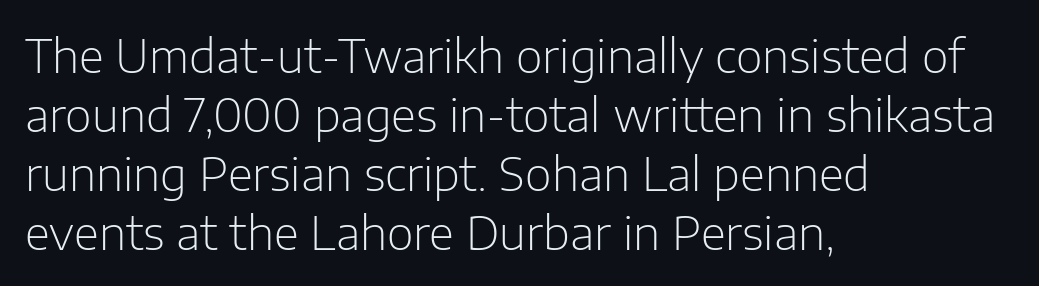
The image shows 46 px light sans-serif type, upright; set left-aligned, normal line spacing (1.28x), normal letter spacing, not underlined; low stroke contrast and a medium x-height.
